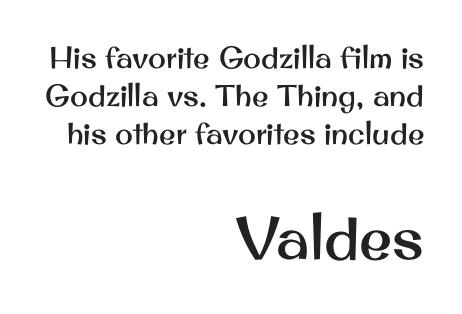
{"serif": "no", "italic": "no", "width": "normal", "stroke_contrast": "medium", "x_height": "small", "monospaced": "no", "underline": "no", "align": "right", "line_spacing": "normal", "line_spacing_ratio": 1.26, "letter_spacing": "normal", "letter_spacing_em": 0.0, "larger_block": "second", "size_ratio": 2.0, "glyph_px": 60}
